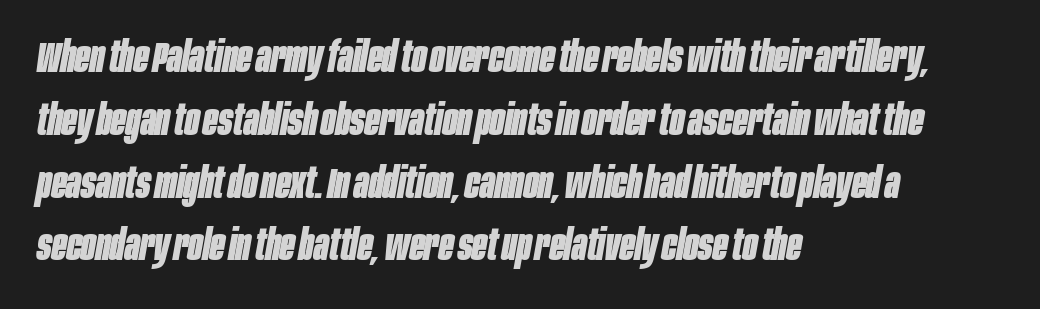
Q: Is the text bold? A: Yes.
Q: Is the text italic (slanted)? A: Yes, it leans right by about 10 degrees.
Q: Is the text underlined? A: No.
Q: How is the paragraph aligned? A: Left-aligned.
Q: Is the spacing between letters normal or unusually wide? A: Normal.
Q: Is the spacing between lines tight, normal or loose? A: Normal.
Q: Width (condensed, normal, or wide)? A: Condensed.
Q: Stroke contrast? A: Low.
Q: x-height? A: Large.
Q: Monospaced? A: No.
